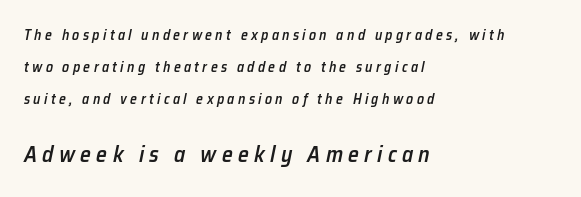
Slanted lettering throughout. Is the letter spacing exaggerated? Yes — the characters are pushed far apart. The emphasis by scale lands on block number two, below. Airy leading. Weight: semibold (demi). The text block is weighted toward the left margin, trailing off unevenly rightward.
